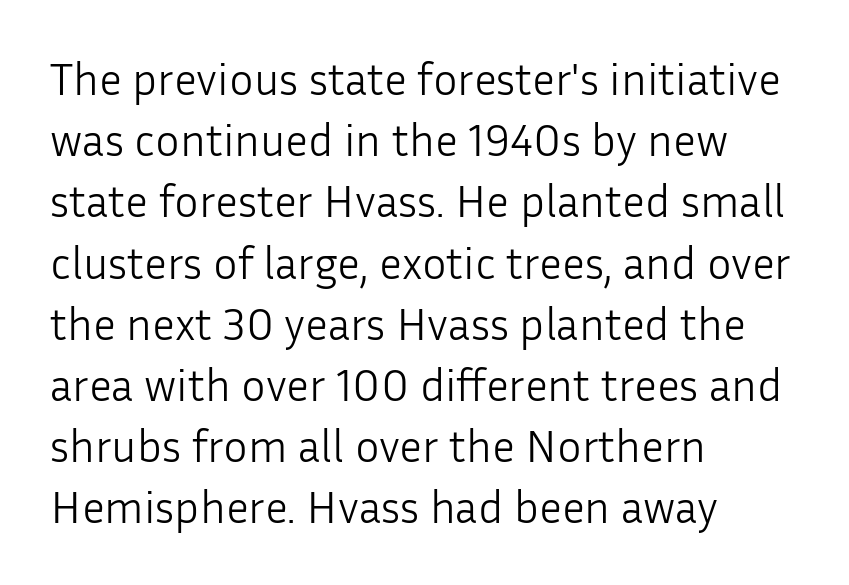
Q: Is the text bold? A: No.
Q: Is the text italic (slanted)? A: No, it is upright.
Q: Is the typeface a serif or a sans-serif typeface? A: Sans-serif.
Q: Is the text underlined? A: No.
Q: How is the paragraph aligned? A: Left-aligned.
Q: Is the spacing between letters normal or unusually wide? A: Normal.
Q: Is the spacing between lines tight, normal or loose? A: Normal.
Q: Width (condensed, normal, or wide)? A: Normal.
Q: Stroke contrast? A: Low.
Q: x-height? A: Medium.
Q: Monospaced? A: No.
